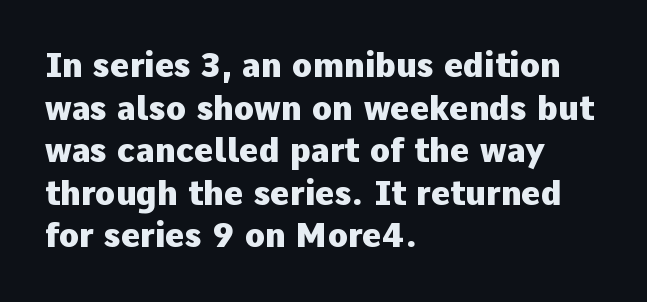
{"serif": "no", "italic": "no", "bold": "yes", "weight": "heavy", "width": "normal", "stroke_contrast": "low", "x_height": "medium", "monospaced": "no", "underline": "no", "align": "left", "line_spacing": "normal", "line_spacing_ratio": 1.29, "letter_spacing": "normal", "letter_spacing_em": 0.0, "glyph_px": 33}
